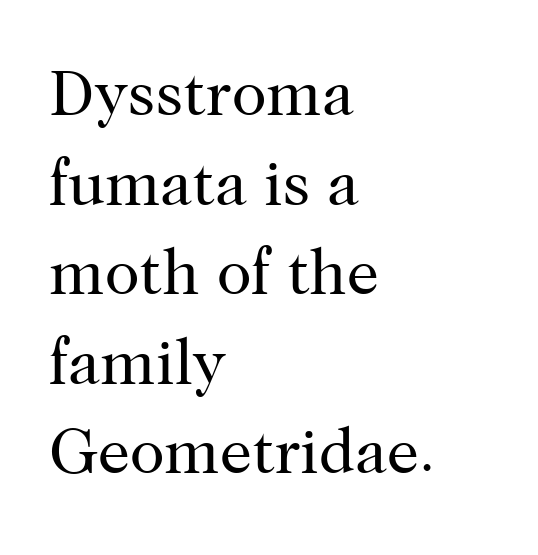
The zone under the glyphs is completely vacant. The paragraph has a hard left edge and a soft right edge. One glance says typical: line gaps are just what's usual. Characters follow at the spacing the type designer built in.
